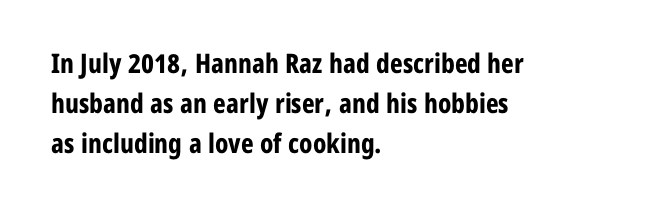
{"italic": "no", "bold": "yes", "underline": "no", "align": "left", "line_spacing": "normal", "line_spacing_ratio": 1.49, "letter_spacing": "normal", "letter_spacing_em": 0.0, "glyph_px": 27}
